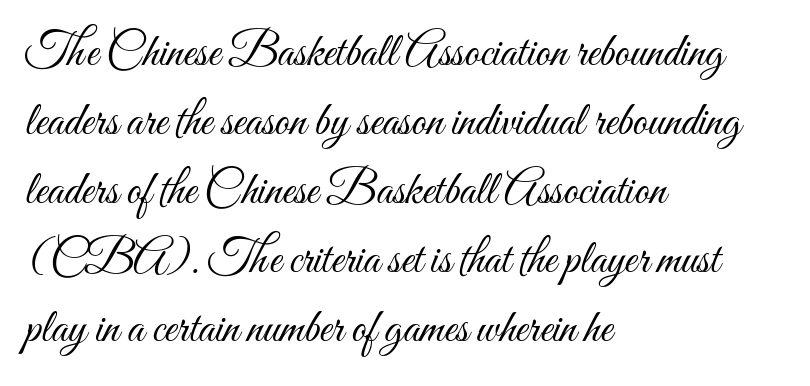
Notice how the passage keeps a crisp vertical edge on the left only. The gaps between neighbouring characters are ordinary and unremarkable. Each letter keeps its own natural width here, so spacing adapts to shape. Stroke thickness stays within the range of a standard reading face or lighter. Anything drawn beneath the words? Only blank space.
